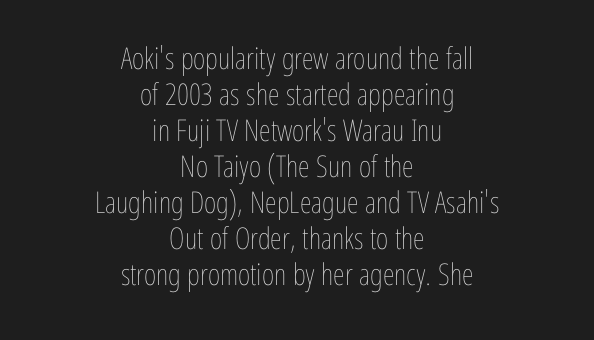
{"italic": "no", "bold": "no", "weight": "thin", "width": "condensed", "stroke_contrast": "low", "x_height": "medium", "monospaced": "no", "underline": "no", "align": "center", "line_spacing_ratio": 1.2, "letter_spacing": "normal", "letter_spacing_em": 0.0, "glyph_px": 30}
